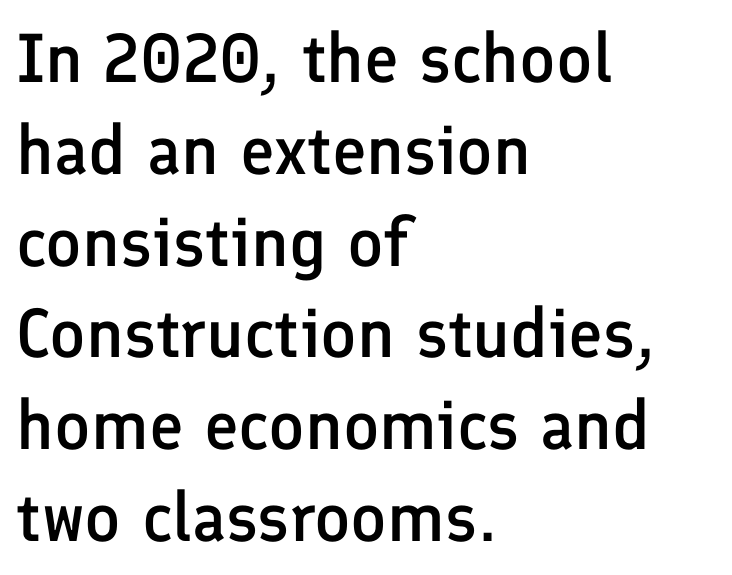
Caption: standard tracking, unaltered. This sample keeps an unexceptional amount of space between lines. Firm but not heavy-handed strokes: this text is semibold. Rule under the text: the space is simply empty.
